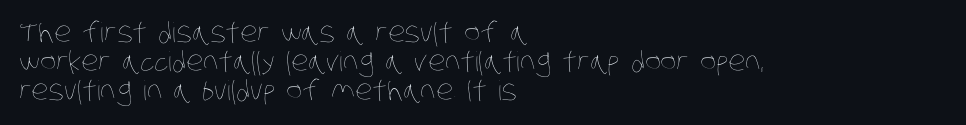
Q: Is the text bold? A: No.
Q: Is the text underlined? A: No.
Q: How is the paragraph aligned? A: Left-aligned.
Q: Is the spacing between letters normal or unusually wide? A: Normal.
Q: Is the spacing between lines tight, normal or loose? A: Tight.
